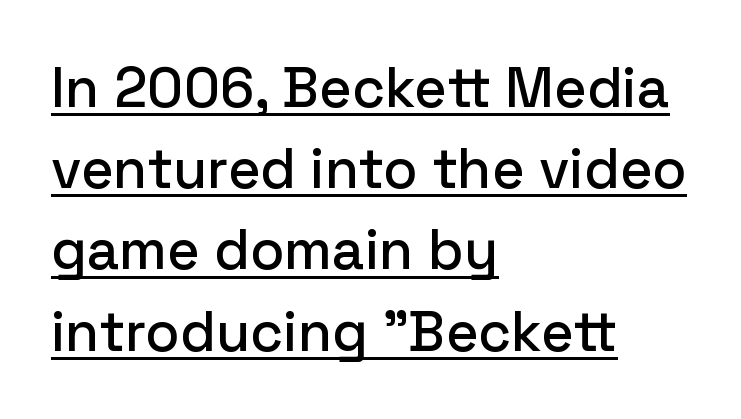
{"serif": "no", "italic": "no", "width": "normal", "stroke_contrast": "low", "x_height": "medium", "monospaced": "no", "underline": "yes", "align": "left", "line_spacing": "normal", "line_spacing_ratio": 1.45, "letter_spacing": "normal", "letter_spacing_em": 0.0, "glyph_px": 56}
